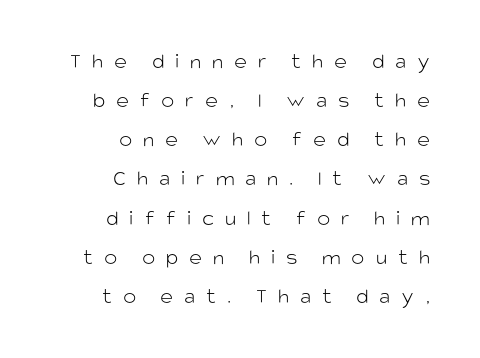
Q: Is the text bold? A: No.
Q: Is the text italic (slanted)? A: No, it is upright.
Q: Is the text underlined? A: No.
Q: How is the paragraph aligned? A: Right-aligned.
Q: Is the spacing between letters normal or unusually wide? A: Unusually wide.
